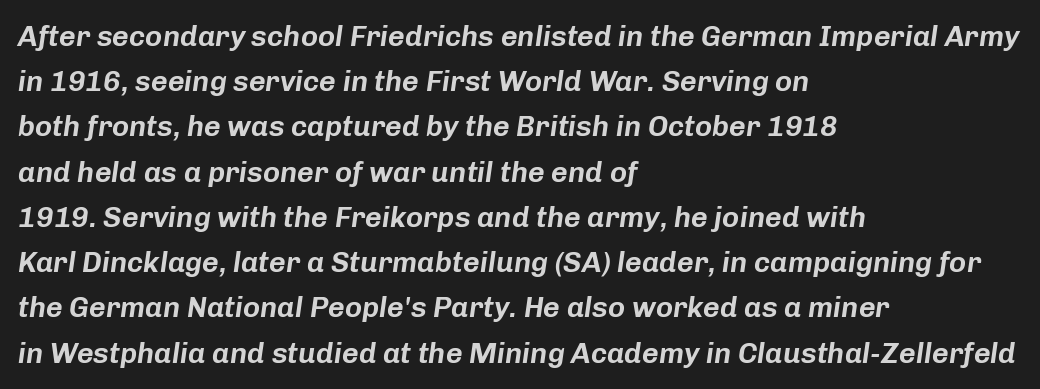
{"italic": "yes", "lean": "right", "slant_degrees": 8, "width": "normal", "stroke_contrast": "low", "x_height": "medium", "monospaced": "no", "underline": "no", "align": "left", "line_spacing": "normal", "line_spacing_ratio": 1.56, "letter_spacing": "normal", "letter_spacing_em": 0.0, "glyph_px": 29}
